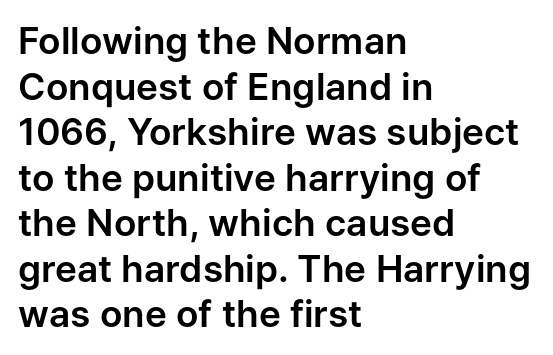
Q: Is the text italic (slanted)? A: No, it is upright.
Q: Is the typeface a serif or a sans-serif typeface? A: Sans-serif.
Q: Is the text underlined? A: No.
Q: How is the paragraph aligned? A: Left-aligned.
Q: Is the spacing between letters normal or unusually wide? A: Normal.
Q: Width (condensed, normal, or wide)? A: Normal.
Q: Stroke contrast? A: Low.
Q: x-height? A: Medium.
Q: Monospaced? A: No.
